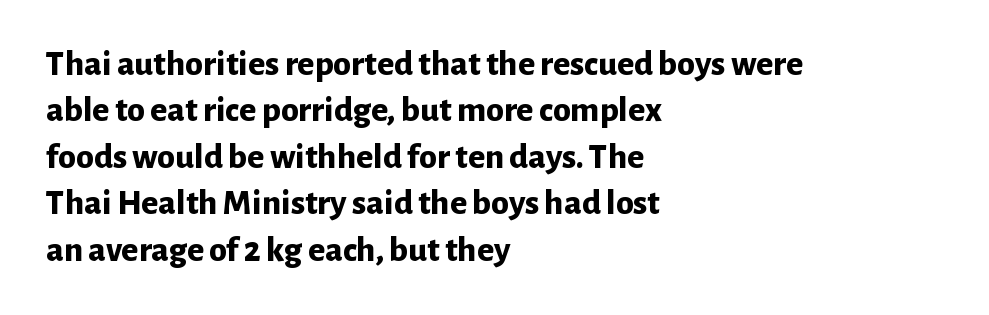
Q: Is the text bold? A: Yes.
Q: Is the text italic (slanted)? A: No, it is upright.
Q: Is the typeface a serif or a sans-serif typeface? A: Sans-serif.
Q: Is the text underlined? A: No.
Q: How is the paragraph aligned? A: Left-aligned.
Q: Is the spacing between letters normal or unusually wide? A: Normal.
Q: Is the spacing between lines tight, normal or loose? A: Normal.
Q: Width (condensed, normal, or wide)? A: Normal.
Q: Stroke contrast? A: Low.
Q: x-height? A: Medium.
Q: Monospaced? A: No.
